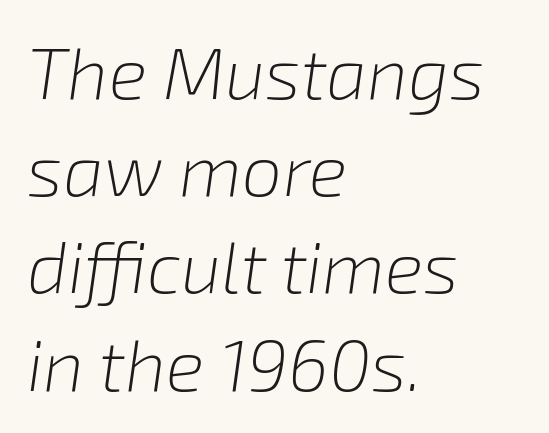
{"italic": "yes", "lean": "right", "slant_degrees": 8, "bold": "no", "weight": "light", "width": "normal", "stroke_contrast": "low", "x_height": "medium", "monospaced": "no", "underline": "no", "align": "left", "line_spacing": "normal", "line_spacing_ratio": 1.35, "letter_spacing": "normal", "letter_spacing_em": 0.0, "glyph_px": 72}
